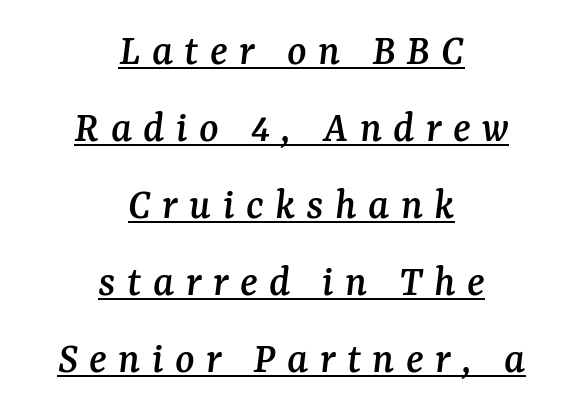
Where is the straight margin? There isn't one; the lines are centered. Italic: yes, the glyphs are oblique. You can tell from the footed stems that serif type was used. Is this a fixed-width face? No — the glyphs have proportional, varying widths. Emphasis is given by a line drawn under the lettering.
